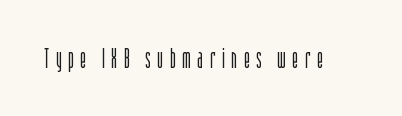
Q: Is the text bold? A: No.
Q: Is the text italic (slanted)? A: No, it is upright.
Q: Is the typeface a serif or a sans-serif typeface? A: Sans-serif.
Q: Is the text underlined? A: No.
Q: Is the spacing between letters normal or unusually wide? A: Unusually wide.
Q: Width (condensed, normal, or wide)? A: Condensed.
Q: Stroke contrast? A: Low.
Q: x-height? A: Large.
Q: Monospaced? A: No.
